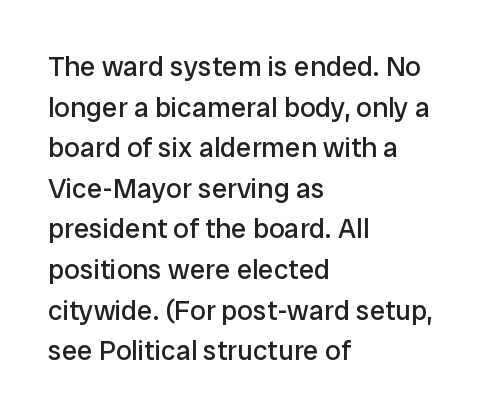
Q: Is the text bold? A: No.
Q: Is the text italic (slanted)? A: No, it is upright.
Q: Is the typeface a serif or a sans-serif typeface? A: Sans-serif.
Q: Is the text underlined? A: No.
Q: How is the paragraph aligned? A: Left-aligned.
Q: Is the spacing between letters normal or unusually wide? A: Normal.
Q: Is the spacing between lines tight, normal or loose? A: Normal.
Q: Width (condensed, normal, or wide)? A: Normal.
Q: Stroke contrast? A: Low.
Q: x-height? A: Medium.
Q: Monospaced? A: No.
